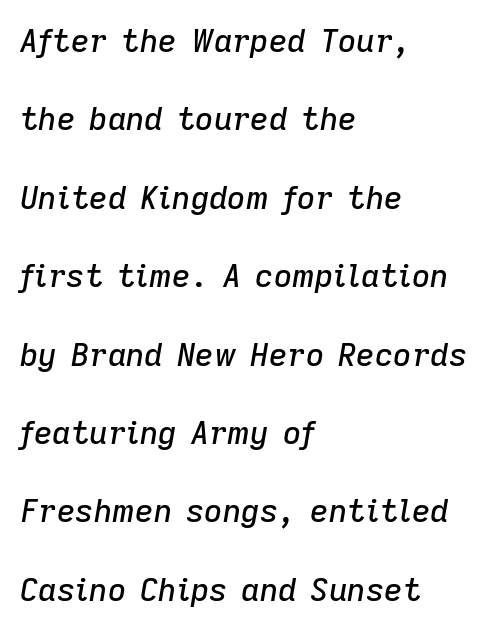
The image shows 32 px text type, italic (leaning right); set left-aligned, loose line spacing (2.45x), normal letter spacing, not underlined; low stroke contrast and a medium x-height.
